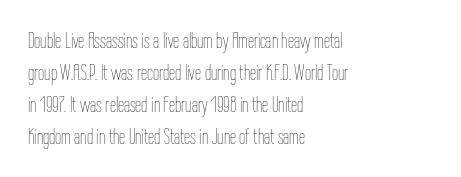
Q: Is the text bold? A: No.
Q: Is the text italic (slanted)? A: No, it is upright.
Q: Is the text underlined? A: No.
Q: How is the paragraph aligned? A: Left-aligned.
Q: Is the spacing between letters normal or unusually wide? A: Normal.
Q: Is the spacing between lines tight, normal or loose? A: Normal.
